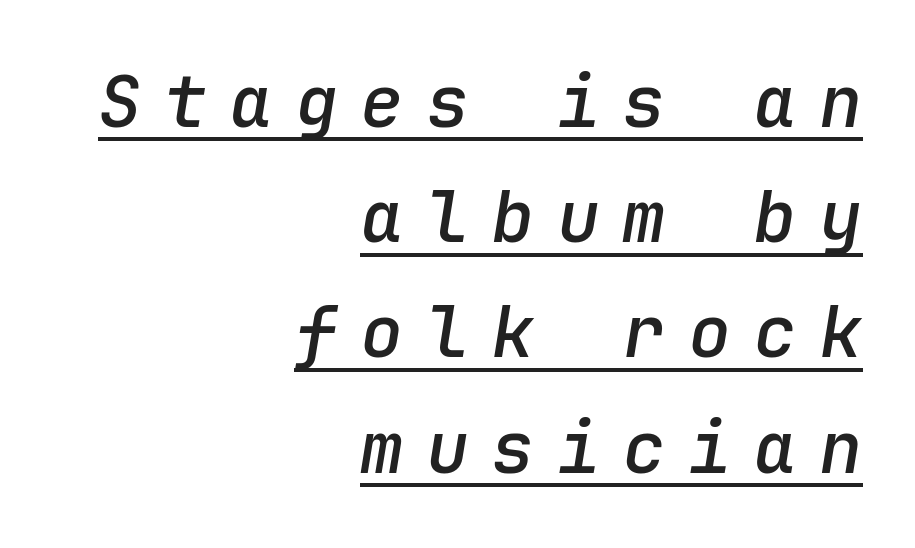
{"italic": "yes", "lean": "right", "slant_degrees": 9, "bold": "semi", "weight": "semibold", "width": "normal", "stroke_contrast": "low", "x_height": "medium", "monospaced": "yes", "underline": "yes", "align": "right", "line_spacing": "normal", "line_spacing_ratio": 1.6, "letter_spacing": "wide", "letter_spacing_em": 0.31, "glyph_px": 72}
